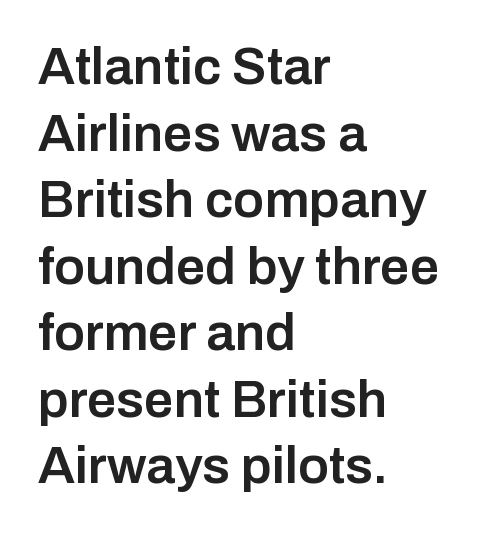
The image shows 52 px semibold sans-serif type, upright; set left-aligned, normal line spacing (1.28x), normal letter spacing, not underlined; low stroke contrast and a medium x-height.
